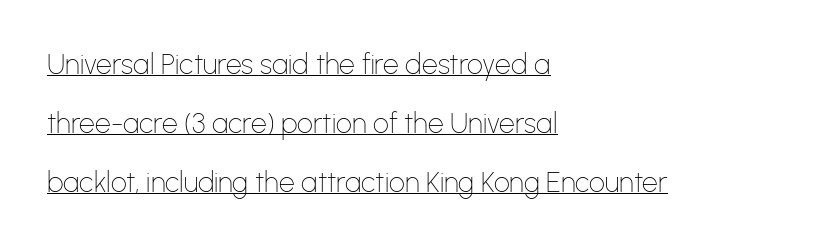
Q: Is the text bold? A: No.
Q: Is the text italic (slanted)? A: No, it is upright.
Q: Is the typeface a serif or a sans-serif typeface? A: Sans-serif.
Q: Is the text underlined? A: Yes.
Q: How is the paragraph aligned? A: Left-aligned.
Q: Is the spacing between letters normal or unusually wide? A: Normal.
Q: Is the spacing between lines tight, normal or loose? A: Loose.
Q: Width (condensed, normal, or wide)? A: Normal.
Q: Stroke contrast? A: Low.
Q: x-height? A: Medium.
Q: Monospaced? A: No.
